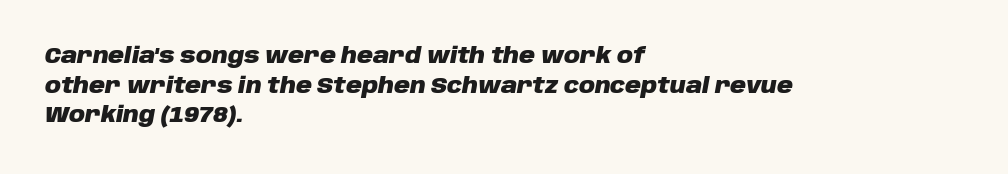
The image shows 22 px bold type, italic (leaning right); set left-aligned, normal line spacing (1.35x), normal letter spacing, not underlined.
